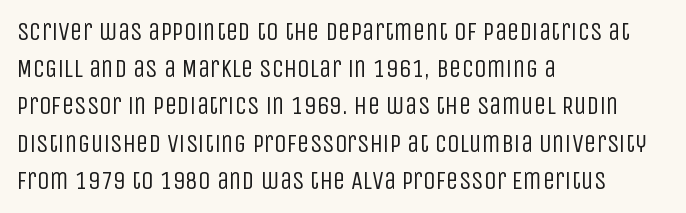
{"italic": "no", "bold": "no", "underline": "no", "align": "left", "line_spacing": "normal", "line_spacing_ratio": 1.49, "letter_spacing": "normal", "letter_spacing_em": 0.0, "glyph_px": 25}
